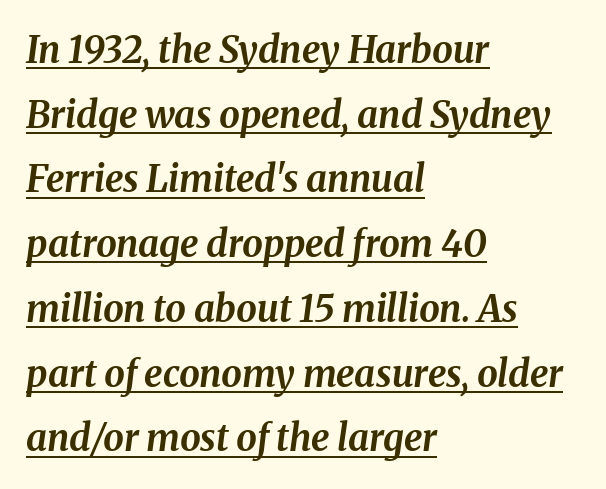
{"italic": "yes", "lean": "right", "slant_degrees": 8, "bold": "yes", "weight": "bold", "width": "normal", "stroke_contrast": "medium", "x_height": "medium", "monospaced": "no", "underline": "yes", "align": "left", "line_spacing_ratio": 1.75, "letter_spacing": "normal", "letter_spacing_em": 0.0, "glyph_px": 37}
